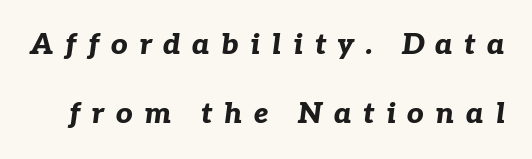
Does extra space separate the letters? Yes, quite a lot of it. Thick stems and heavy bowls — unmistakably bold. Think of a printed novel: that variable character pitch is what you see here. Each row of text sits above clean, open space. The block of text is sparse from top to bottom, with ample space between rows. The text carries the slant typical of an italic or oblique font.
